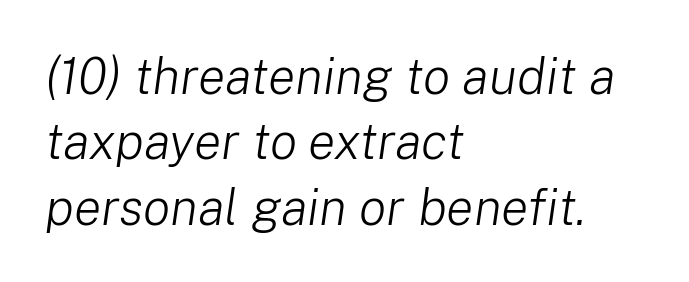
{"italic": "yes", "lean": "right", "slant_degrees": 8, "bold": "no", "weight": "light", "width": "normal", "stroke_contrast": "low", "x_height": "medium", "monospaced": "no", "underline": "no", "align": "left", "line_spacing": "normal", "line_spacing_ratio": 1.28, "letter_spacing": "normal", "letter_spacing_em": 0.0, "glyph_px": 51}
